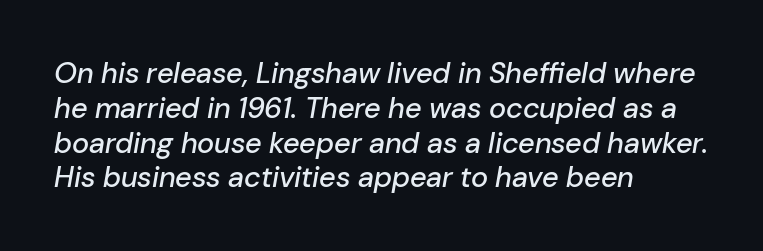
{"italic": "yes", "lean": "right", "slant_degrees": 10, "width": "normal", "stroke_contrast": "low", "x_height": "medium", "monospaced": "no", "underline": "no", "align": "left", "line_spacing_ratio": 1.2, "letter_spacing": "normal", "letter_spacing_em": 0.0, "glyph_px": 29}
